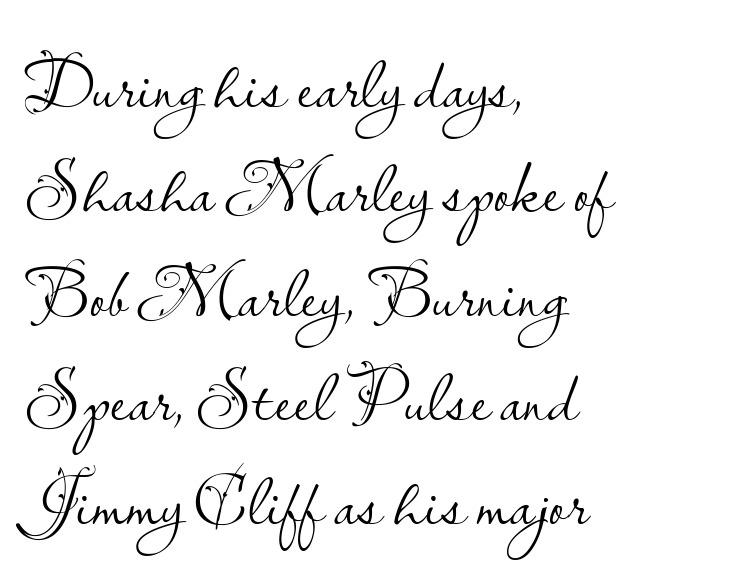
{"serif": "no", "bold": "no", "weight": "light", "width": "normal", "stroke_contrast": "low", "x_height": "small", "monospaced": "no", "underline": "no", "align": "left", "line_spacing": "normal", "line_spacing_ratio": 1.41, "letter_spacing": "normal", "letter_spacing_em": 0.0, "glyph_px": 74}
